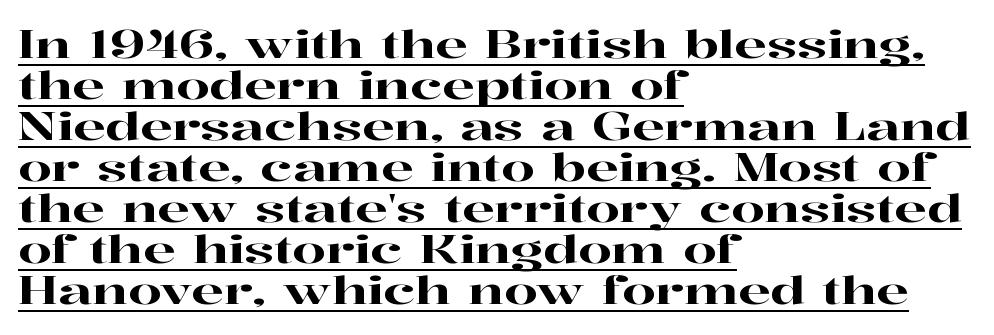
Q: Is the text italic (slanted)? A: No, it is upright.
Q: Is the typeface a serif or a sans-serif typeface? A: Serif.
Q: Is the text underlined? A: Yes.
Q: How is the paragraph aligned? A: Left-aligned.
Q: Is the spacing between letters normal or unusually wide? A: Normal.
Q: Is the spacing between lines tight, normal or loose? A: Tight.
Q: Width (condensed, normal, or wide)? A: Wide.
Q: Stroke contrast? A: High.
Q: x-height? A: Medium.
Q: Monospaced? A: No.
